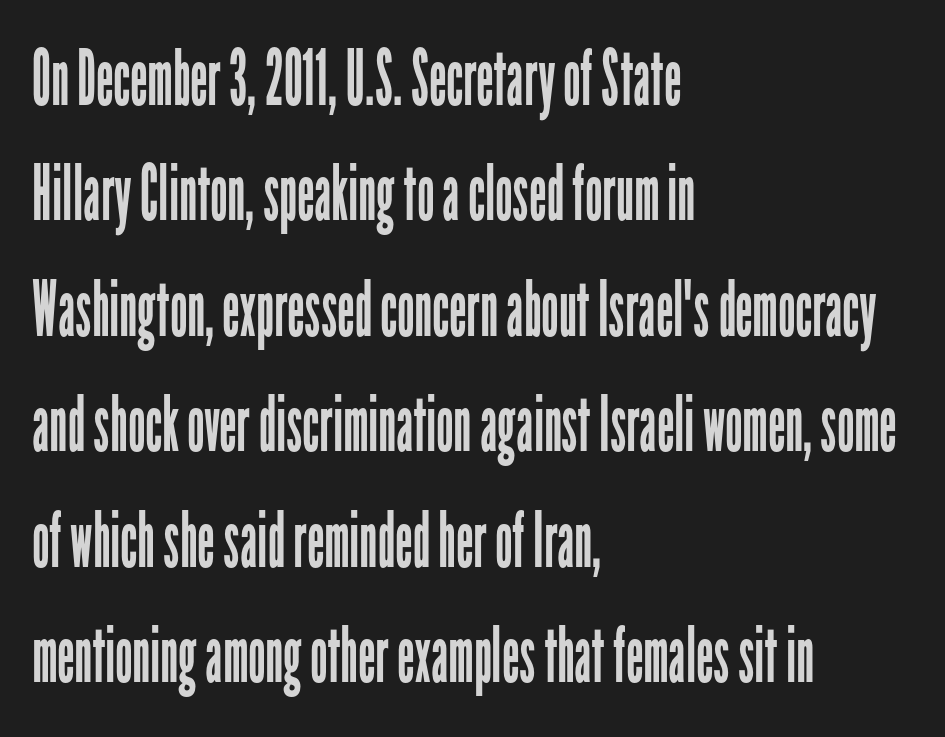
Layout note: lines flush left. The font sits on the lighter half of the weight spectrum, regular included. The area under the type is left untouched. Varying glyph widths throughout — classic text-font behaviour.
